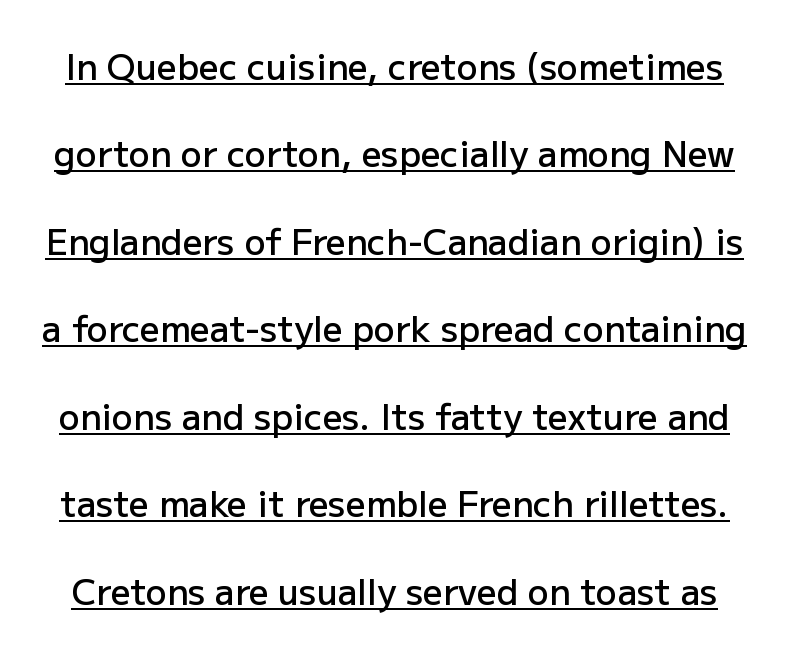
Each line of the rendering has a horizontal stroke beneath the glyphs. Standard letterfit; no display-style spreading of the glyphs. Unlike italic type, these characters show no tilt at all. These words are printed semibold, heavier than regular yet not bold. Think of a printed novel: that variable character pitch is what you see here.
